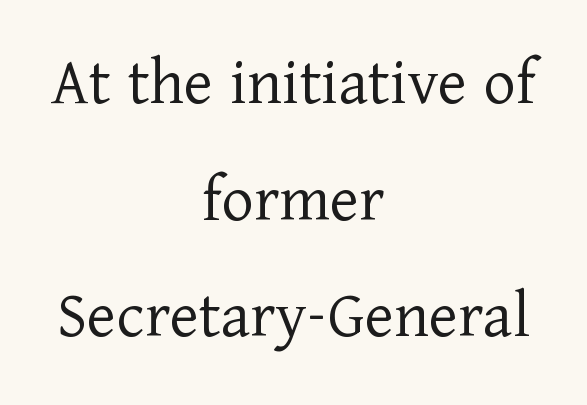
The image shows 69 px light serif type, upright; set centered, normal line spacing (1.69x), normal letter spacing, not underlined; low stroke contrast and a medium x-height.
